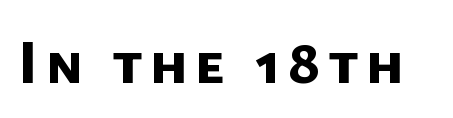
Q: Is the text bold? A: Yes.
Q: Is the typeface a serif or a sans-serif typeface? A: Sans-serif.
Q: Is the text underlined? A: No.
Q: Width (condensed, normal, or wide)? A: Normal.
Q: Stroke contrast? A: Low.
Q: x-height? A: Medium.
Q: Monospaced? A: No.
